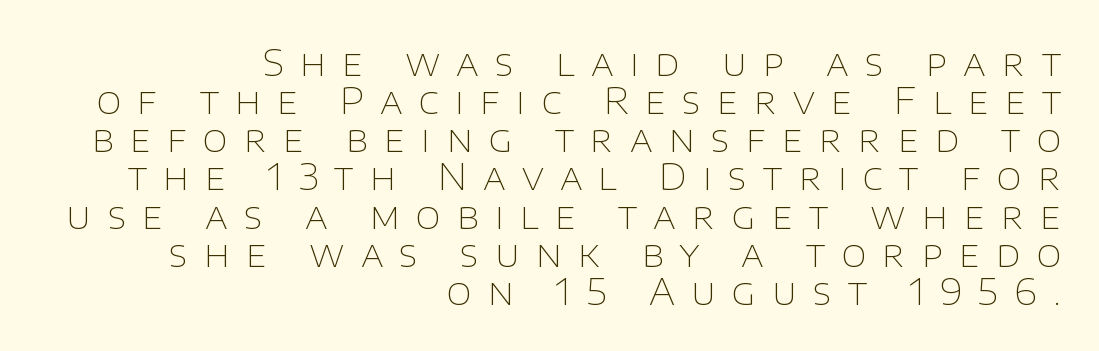
Is there any slant? The stems are plumb. Horizontal alignment here is rightward, an uncommon choice for prose. The strokes carry an ordinary text weight at most. Think of a printed novel: that variable character pitch is what you see here. How are the letters spaced? Widely, with obvious added tracking. In terms of letterform style, serifs are entirely absent.
